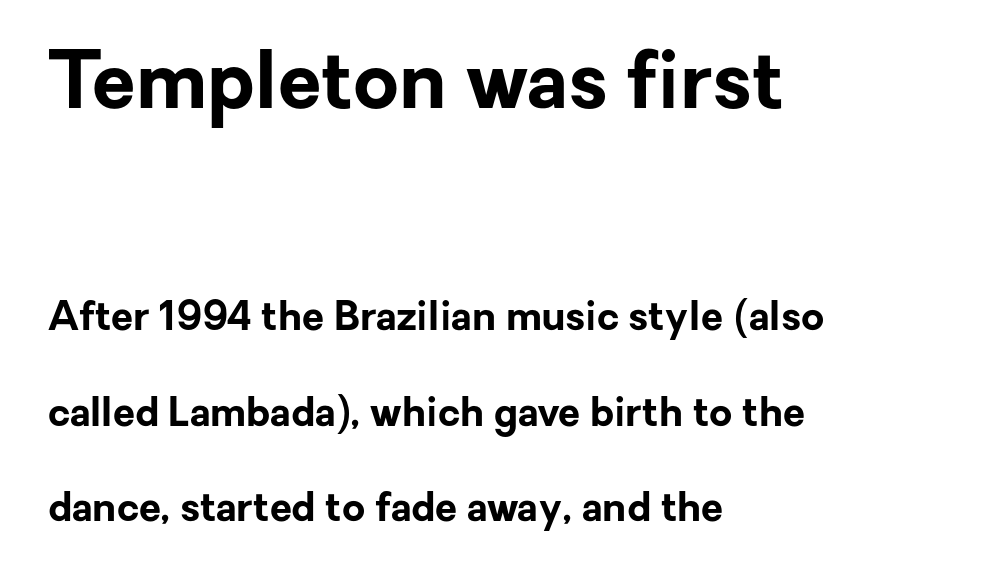
The image shows 79 px bold sans-serif type, upright; set left-aligned, loose line spacing (2.39x), normal letter spacing, not underlined; the first (top) block is 1.98x larger; low stroke contrast and a medium x-height.
